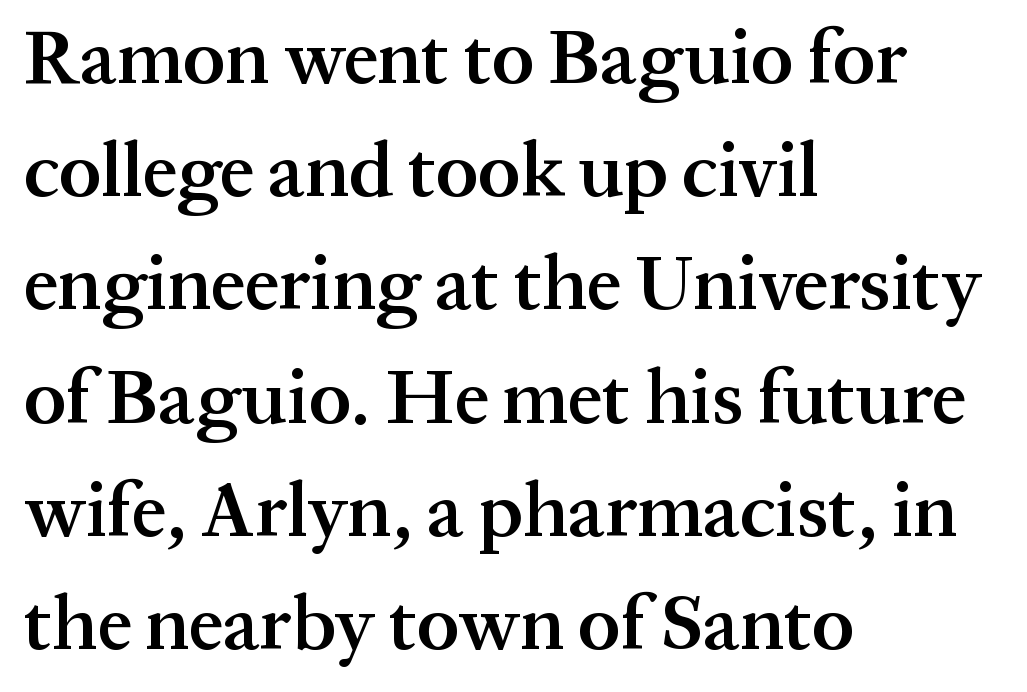
{"serif": "yes", "italic": "no", "bold": "semi", "weight": "semibold", "width": "normal", "stroke_contrast": "medium", "x_height": "medium", "monospaced": "no", "underline": "no", "align": "left", "line_spacing": "normal", "line_spacing_ratio": 1.47, "letter_spacing": "normal", "letter_spacing_em": 0.0, "glyph_px": 77}
